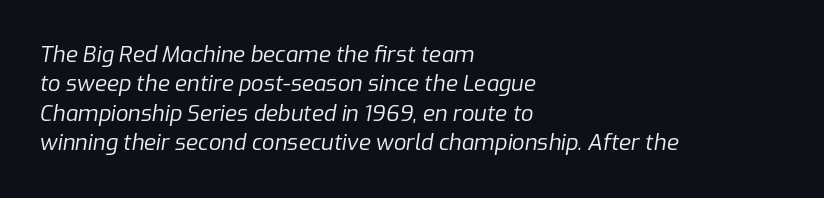
{"italic": "yes", "lean": "right", "slant_degrees": 9, "bold": "no", "underline": "no", "align": "left", "line_spacing": "normal", "line_spacing_ratio": 1.34, "letter_spacing": "normal", "letter_spacing_em": 0.0, "glyph_px": 22}
